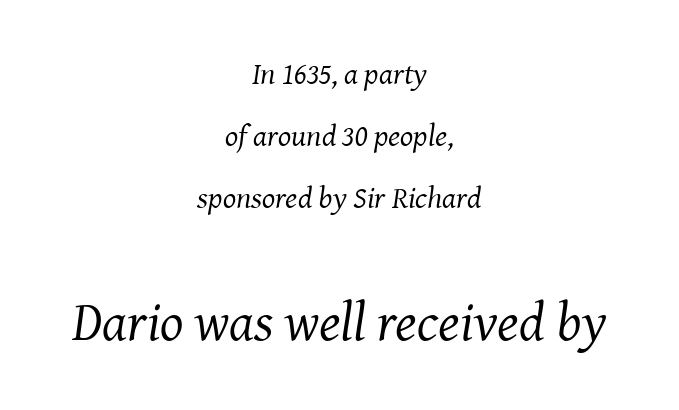
{"serif": "yes", "italic": "yes", "lean": "right", "slant_degrees": 8, "bold": "no", "weight": "regular", "width": "normal", "stroke_contrast": "medium", "x_height": "medium", "monospaced": "no", "underline": "no", "align": "center", "line_spacing": "loose", "line_spacing_ratio": 2.0, "letter_spacing": "normal", "letter_spacing_em": 0.0, "larger_block": "second", "size_ratio": 1.77, "glyph_px": 55}
